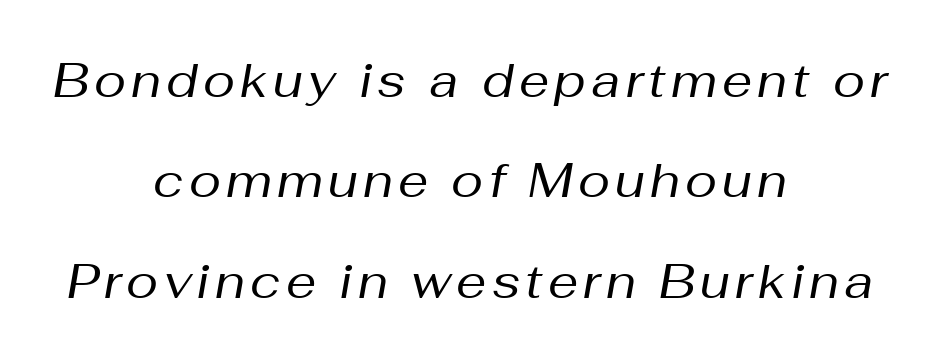
{"italic": "yes", "lean": "right", "slant_degrees": 10, "bold": "no", "weight": "regular", "width": "normal", "stroke_contrast": "medium", "x_height": "medium", "monospaced": "no", "underline": "no", "align": "center", "line_spacing": "loose", "line_spacing_ratio": 2.09, "glyph_px": 48}
